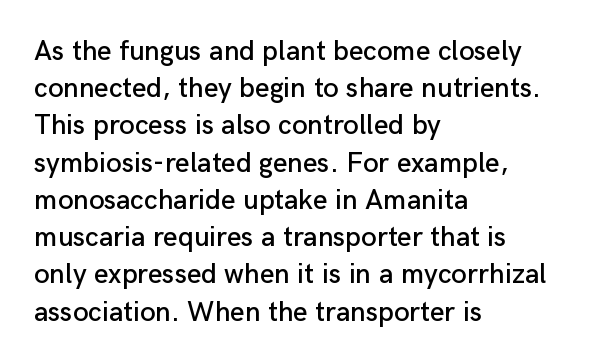
Letterform terminals end flat and unadorned throughout the passage. Upright lettering throughout. A typesetter would call this proportional, since set widths differ per character. Letter spacing: default. The block of text has a typical density, with ordinary space between rows.
